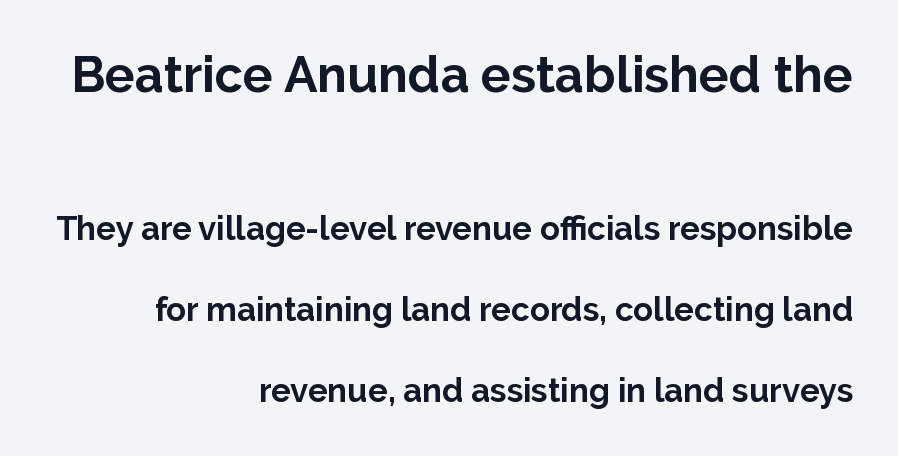
The image shows 50 px bold sans-serif type, upright; set right-aligned, loose line spacing (2.46x), normal letter spacing, not underlined; the first (top) block is 1.52x larger; low stroke contrast and a medium x-height.
